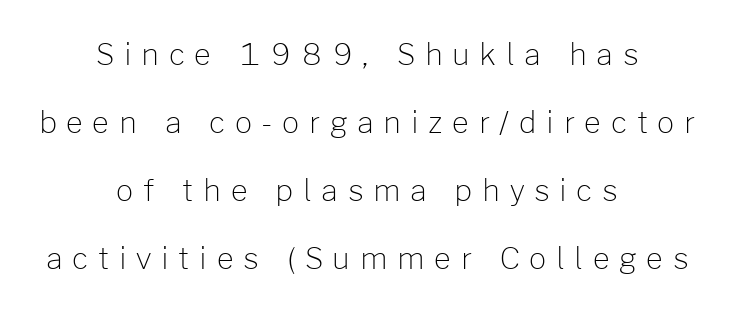
The image shows 30 px light sans-serif type, upright; set centered, loose line spacing (2.27x), unusually wide letter spacing (+0.32 em), not underlined; low stroke contrast and a medium x-height.
